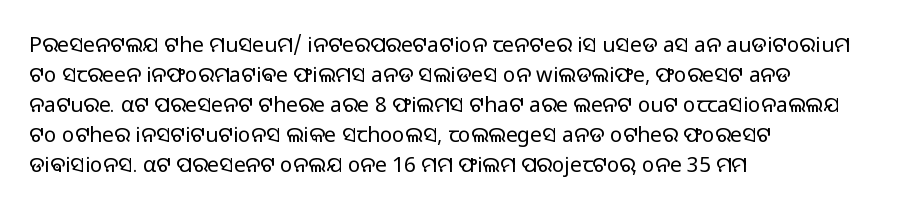
Q: Is the text bold? A: No.
Q: Is the text italic (slanted)? A: No, it is upright.
Q: Is the text underlined? A: No.
Q: How is the paragraph aligned? A: Left-aligned.
Q: Is the spacing between letters normal or unusually wide? A: Normal.
Q: Is the spacing between lines tight, normal or loose? A: Normal.
